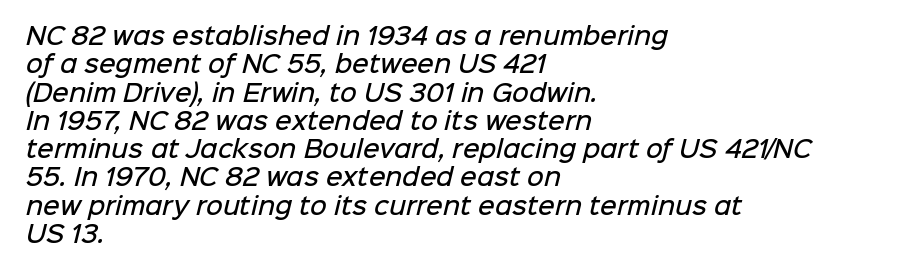
{"bold": "semi", "underline": "no", "align": "left", "line_spacing_ratio": 1.23, "letter_spacing": "normal", "letter_spacing_em": 0.0, "glyph_px": 23}
